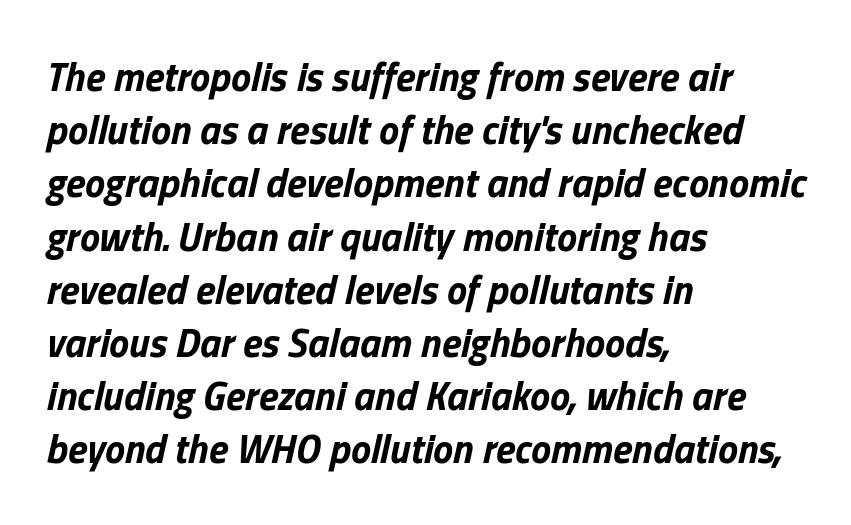
{"italic": "yes", "lean": "right", "slant_degrees": 13, "bold": "yes", "weight": "bold", "width": "normal", "stroke_contrast": "low", "x_height": "medium", "monospaced": "no", "underline": "no", "align": "left", "line_spacing": "normal", "line_spacing_ratio": 1.33, "letter_spacing": "normal", "letter_spacing_em": 0.0, "glyph_px": 40}
